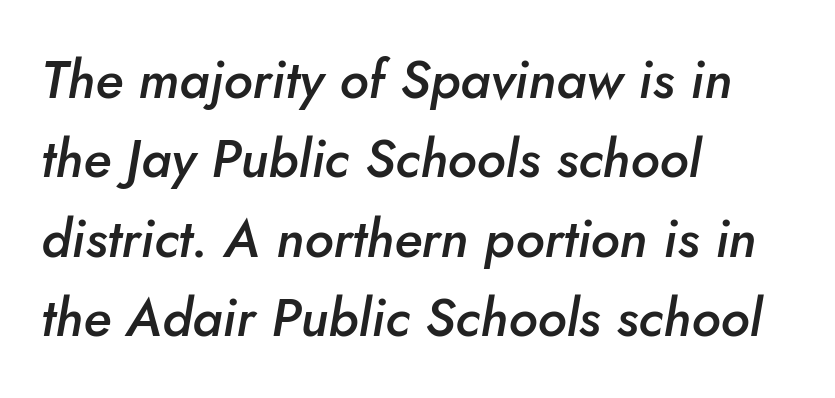
Q: Is the text bold? A: Semi-bold.
Q: Is the text italic (slanted)? A: Yes, it leans right by about 10 degrees.
Q: Is the text underlined? A: No.
Q: How is the paragraph aligned? A: Left-aligned.
Q: Is the spacing between letters normal or unusually wide? A: Normal.
Q: Is the spacing between lines tight, normal or loose? A: Normal.
Q: Width (condensed, normal, or wide)? A: Normal.
Q: Stroke contrast? A: Low.
Q: x-height? A: Small.
Q: Monospaced? A: No.
